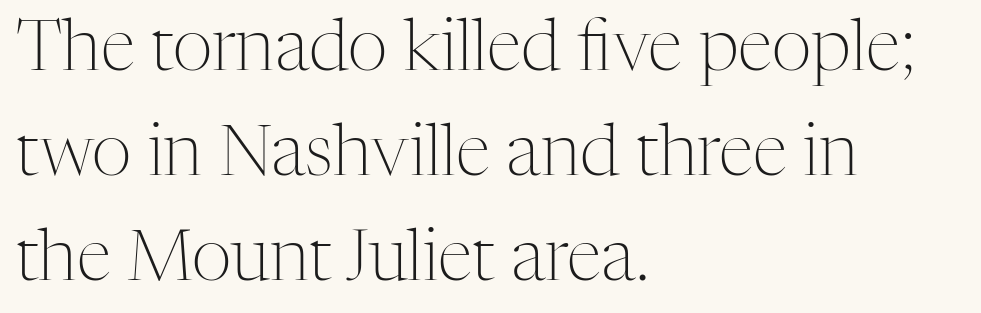
{"serif": "yes", "italic": "no", "bold": "no", "weight": "light", "width": "normal", "stroke_contrast": "medium", "x_height": "medium", "monospaced": "no", "underline": "no", "align": "left", "line_spacing": "normal", "line_spacing_ratio": 1.5, "letter_spacing": "normal", "letter_spacing_em": 0.0, "glyph_px": 70}
